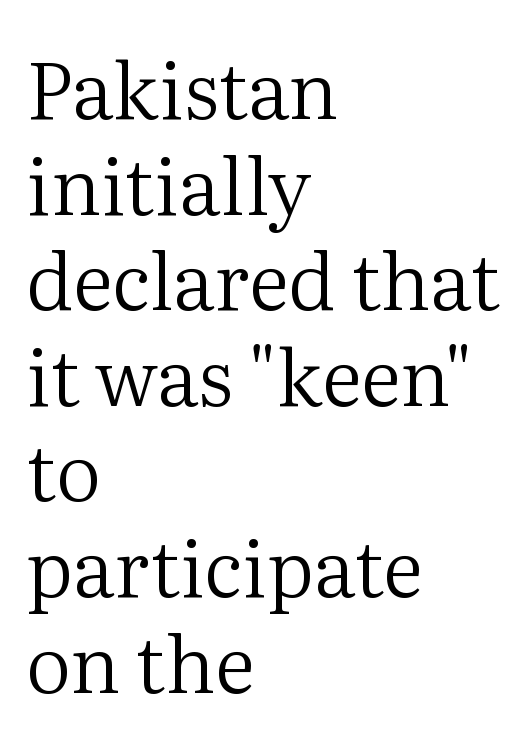
{"serif": "yes", "italic": "no", "bold": "no", "weight": "regular", "width": "normal", "stroke_contrast": "medium", "x_height": "medium", "monospaced": "no", "underline": "no", "align": "left", "line_spacing_ratio": 1.21, "letter_spacing": "normal", "letter_spacing_em": 0.0, "glyph_px": 79}
